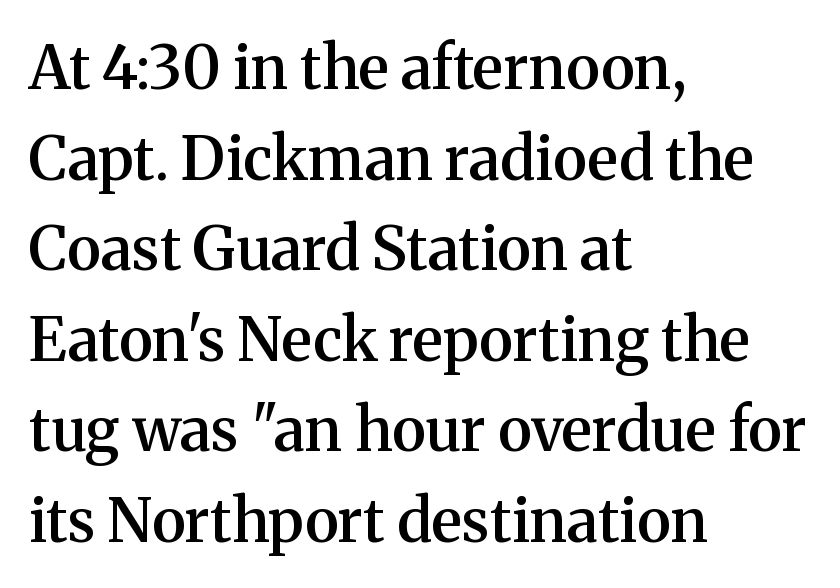
Q: Is the text bold? A: Semi-bold.
Q: Is the text italic (slanted)? A: No, it is upright.
Q: Is the typeface a serif or a sans-serif typeface? A: Serif.
Q: Is the text underlined? A: No.
Q: How is the paragraph aligned? A: Left-aligned.
Q: Is the spacing between letters normal or unusually wide? A: Normal.
Q: Is the spacing between lines tight, normal or loose? A: Normal.
Q: Width (condensed, normal, or wide)? A: Normal.
Q: Stroke contrast? A: Medium.
Q: x-height? A: Medium.
Q: Monospaced? A: No.
